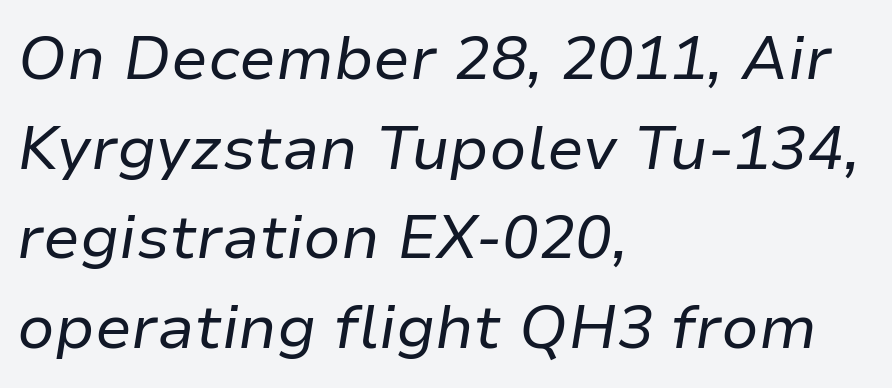
{"italic": "yes", "lean": "right", "slant_degrees": 9, "bold": "no", "weight": "regular", "width": "normal", "stroke_contrast": "low", "x_height": "medium", "monospaced": "no", "underline": "no", "align": "left", "line_spacing": "normal", "line_spacing_ratio": 1.47, "letter_spacing": "normal", "letter_spacing_em": 0.0, "glyph_px": 61}
